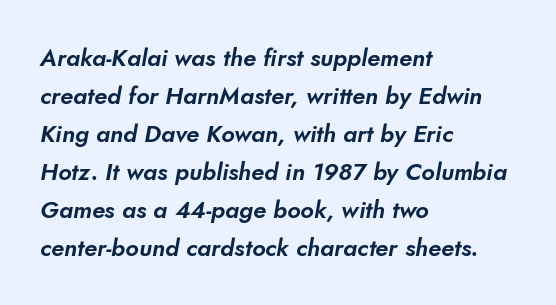
Q: Is the text underlined? A: No.
Q: How is the paragraph aligned? A: Left-aligned.
Q: Is the spacing between letters normal or unusually wide? A: Normal.
Q: Is the spacing between lines tight, normal or loose? A: Normal.
